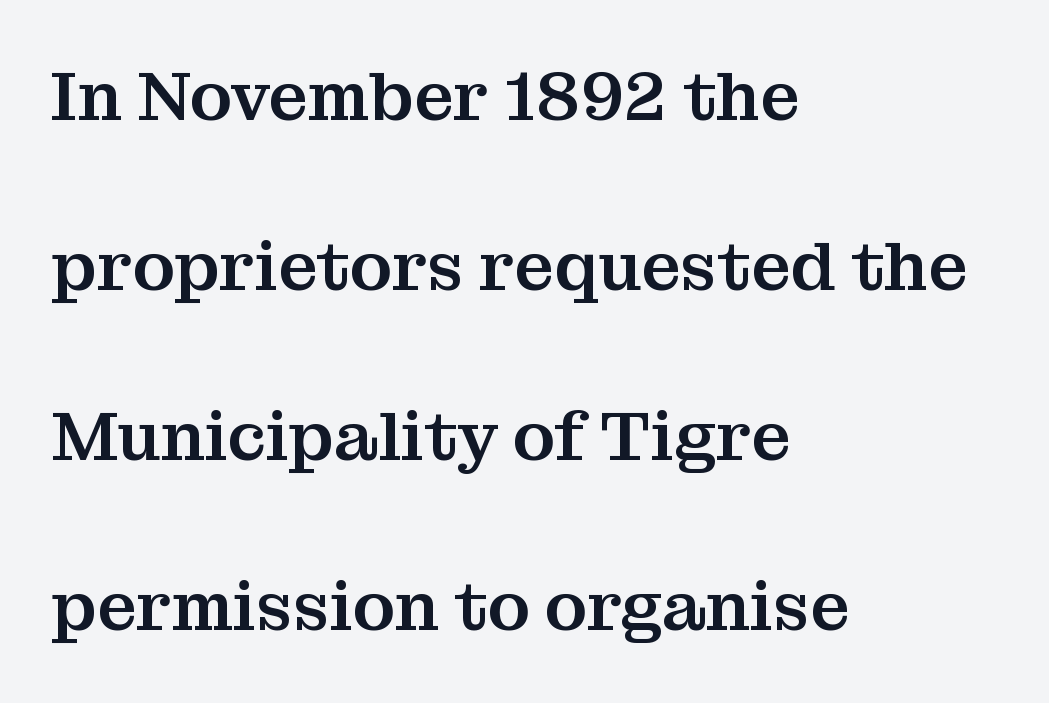
Short note: letters normally spaced. Every character sits straight up, as roman type does. A serif font was chosen for this passage. Baseline-to-baseline distance is far greater than the letter height. The passage shown is not underscored anywhere.
